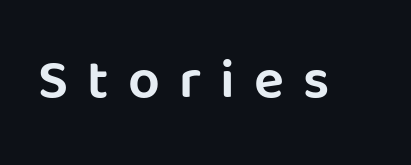
Stroke terminals: plain, sans-serif. The rendering uses natural spacing where letterforms have individual widths. A bare baseline throughout the passage. No italicization has been applied; the sample stays upright.
